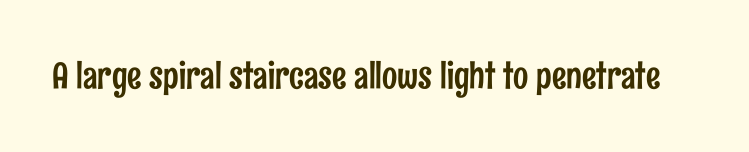
Q: Is the text italic (slanted)? A: No, it is upright.
Q: Is the typeface a serif or a sans-serif typeface? A: Sans-serif.
Q: Is the text underlined? A: No.
Q: Is the spacing between letters normal or unusually wide? A: Normal.
Q: Width (condensed, normal, or wide)? A: Condensed.
Q: Stroke contrast? A: Low.
Q: x-height? A: Medium.
Q: Monospaced? A: No.
